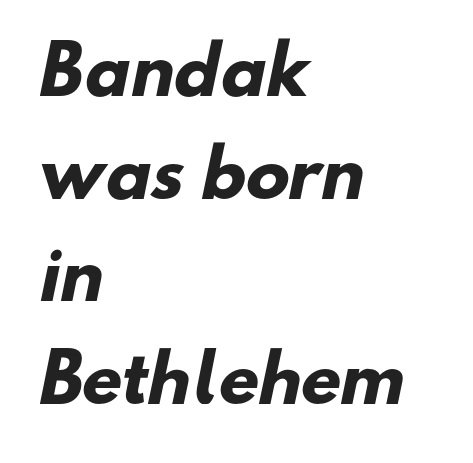
{"serif": "no", "bold": "yes", "weight": "heavy", "width": "normal", "stroke_contrast": "low", "x_height": "small", "monospaced": "no", "underline": "no", "align": "left", "line_spacing": "normal", "line_spacing_ratio": 1.58, "letter_spacing": "normal", "letter_spacing_em": 0.0, "glyph_px": 65}
